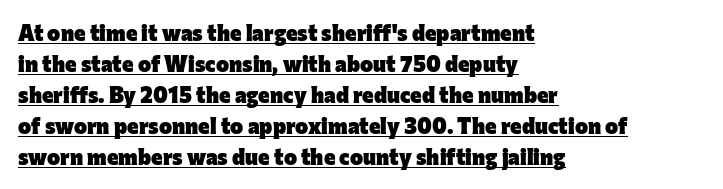
{"italic": "no", "bold": "yes", "underline": "yes", "align": "left", "line_spacing": "normal", "line_spacing_ratio": 1.41, "letter_spacing": "normal", "letter_spacing_em": 0.0, "glyph_px": 22}
